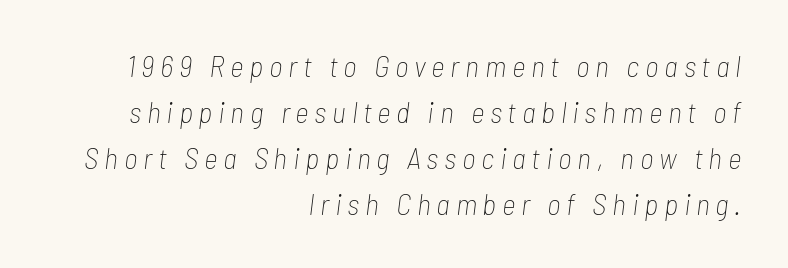
Q: Is the text bold? A: No.
Q: Is the text italic (slanted)? A: Yes, it leans right by about 7 degrees.
Q: Is the text underlined? A: No.
Q: How is the paragraph aligned? A: Right-aligned.
Q: Is the spacing between lines tight, normal or loose? A: Normal.
Q: Width (condensed, normal, or wide)? A: Condensed.
Q: Stroke contrast? A: Low.
Q: x-height? A: Medium.
Q: Monospaced? A: No.
